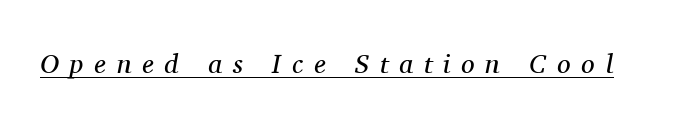
{"italic": "yes", "lean": "right", "slant_degrees": 11, "bold": "no", "underline": "yes", "letter_spacing": "wide", "letter_spacing_em": 0.4, "glyph_px": 27}
